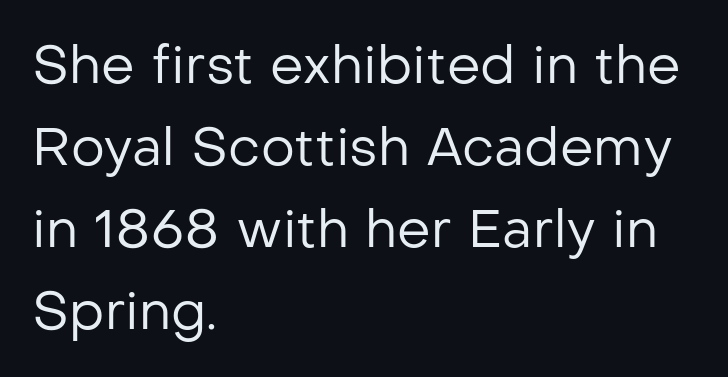
{"serif": "no", "italic": "no", "bold": "no", "weight": "regular", "width": "normal", "stroke_contrast": "low", "x_height": "medium", "monospaced": "no", "underline": "no", "align": "left", "line_spacing": "normal", "line_spacing_ratio": 1.55, "letter_spacing": "normal", "letter_spacing_em": 0.0, "glyph_px": 53}
